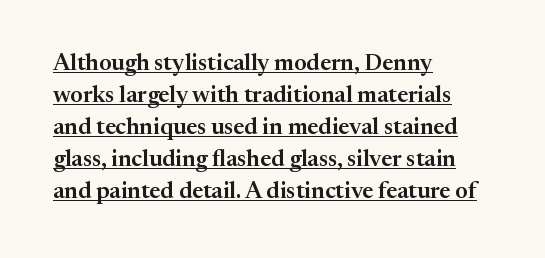
Summary of vertical rhythm: regular, with standard interline spacing. Compared with typical body copy, the letter spacing here is the same. Rendered with straight, roman letterforms. The rag falls on the right side of this text block.
